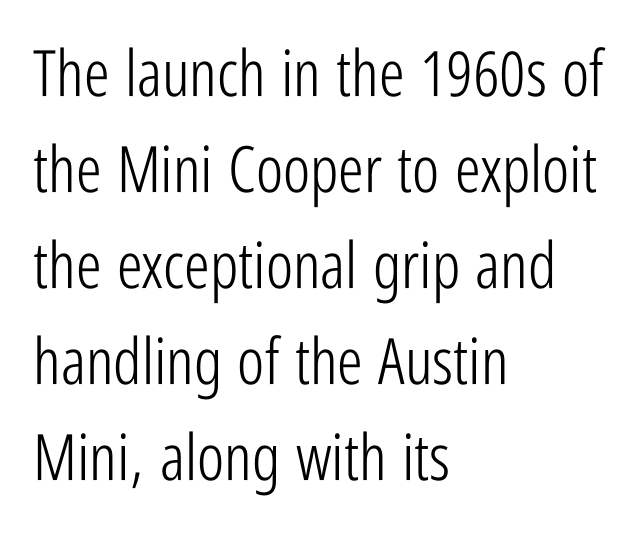
{"serif": "no", "italic": "no", "bold": "no", "weight": "light", "width": "condensed", "stroke_contrast": "low", "x_height": "medium", "monospaced": "no", "underline": "no", "align": "left", "line_spacing": "normal", "line_spacing_ratio": 1.5, "letter_spacing": "normal", "letter_spacing_em": 0.0, "glyph_px": 64}
